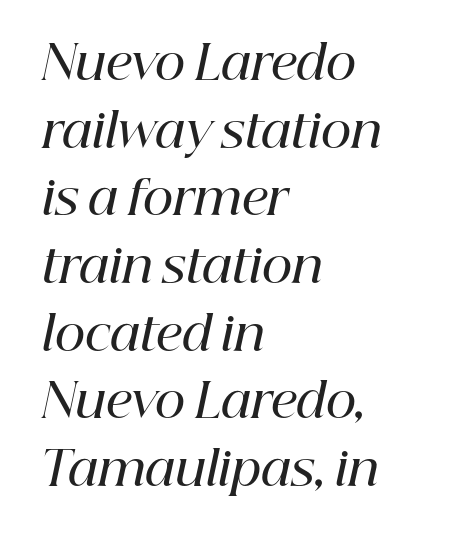
{"serif": "yes", "italic": "yes", "lean": "right", "slant_degrees": 12, "bold": "semi", "weight": "semibold", "width": "normal", "stroke_contrast": "high", "x_height": "medium", "monospaced": "no", "underline": "no", "align": "left", "line_spacing": "normal", "line_spacing_ratio": 1.44, "letter_spacing": "normal", "letter_spacing_em": 0.0, "glyph_px": 47}
